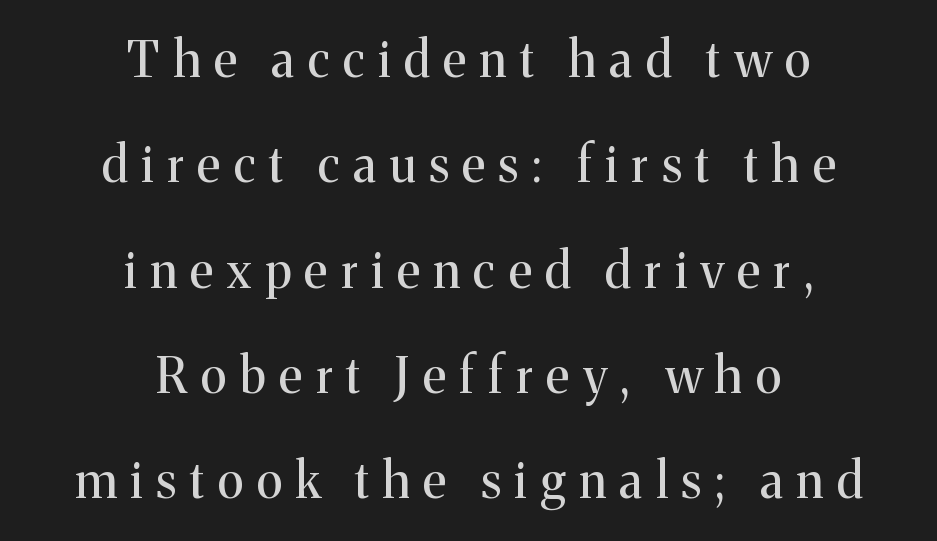
The image shows 49 px regular-weight serif type, upright; set centered, loose line spacing (2.15x), unusually wide letter spacing (+0.28 em), not underlined; medium stroke contrast and a medium x-height.
